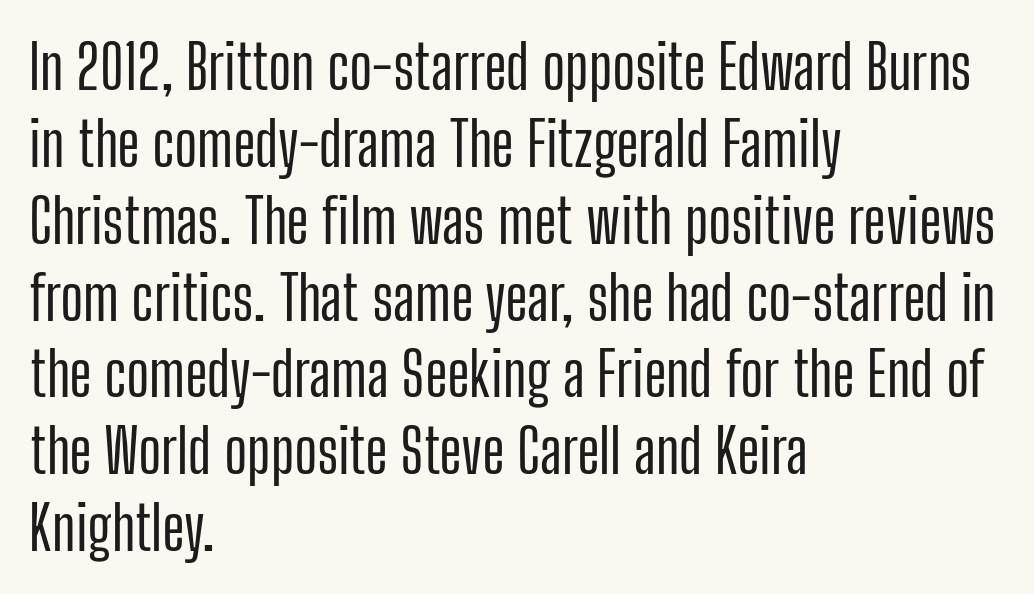
{"serif": "no", "italic": "no", "width": "condensed", "stroke_contrast": "low", "x_height": "medium", "monospaced": "no", "underline": "no", "align": "left", "line_spacing": "normal", "line_spacing_ratio": 1.26, "letter_spacing": "normal", "letter_spacing_em": 0.0, "glyph_px": 61}
